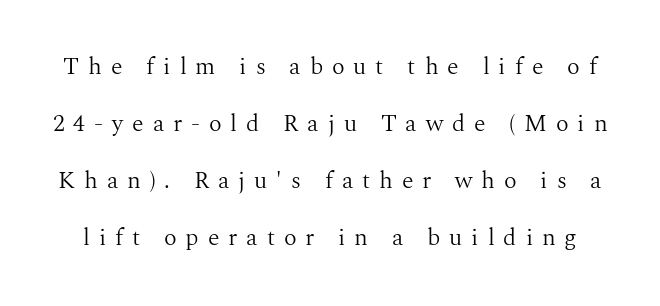
This reads as an unemphasized weight, regular at the heaviest. Inter-character spacing is expanded well beyond the font's built-in metrics. When letters stand straight like this, we call the style roman or upright. The gap between lines stays unmarked. One glance says open: line gaps are wider than usual.
